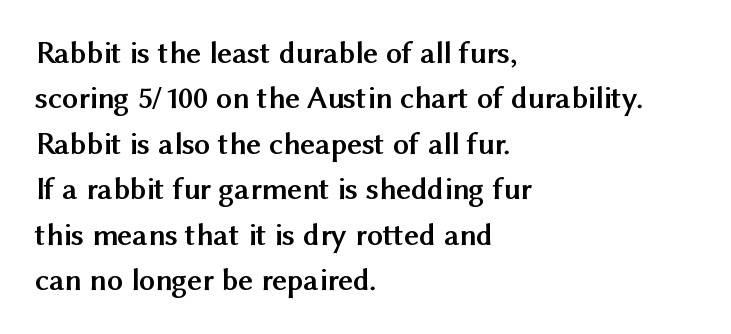
The image shows 32 px semibold sans-serif type, upright; set left-aligned, normal line spacing (1.42x), normal letter spacing, not underlined; medium stroke contrast and a medium x-height.
